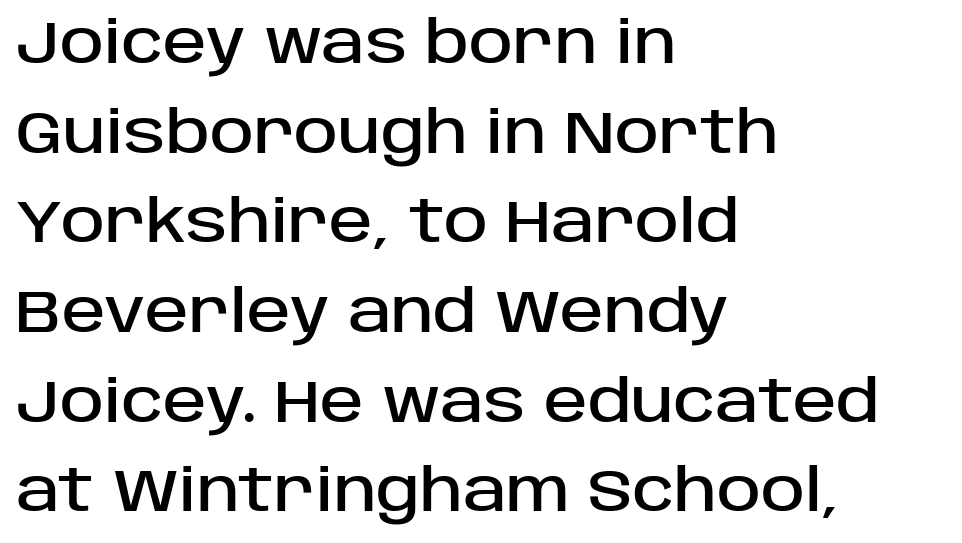
The image shows 59 px sans-serif type, upright; set left-aligned, normal line spacing (1.52x), normal letter spacing, not underlined; low stroke contrast and a large x-height.
